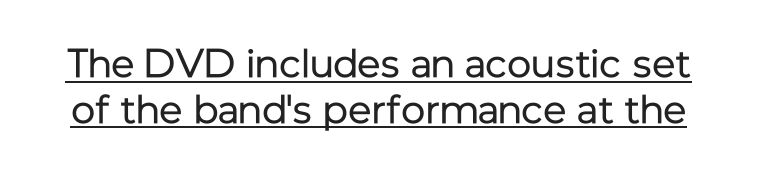
Looks like someone drew a line under every word here. Here the designer chose a conventional face with non-uniform glyph widths. Nothing heavy about these letters — not bold at all. The letters stand upright; this is a roman face. Rows of type sit shoulder to shoulder in the vertical direction. A typesetter would call this zero additional tracking.
